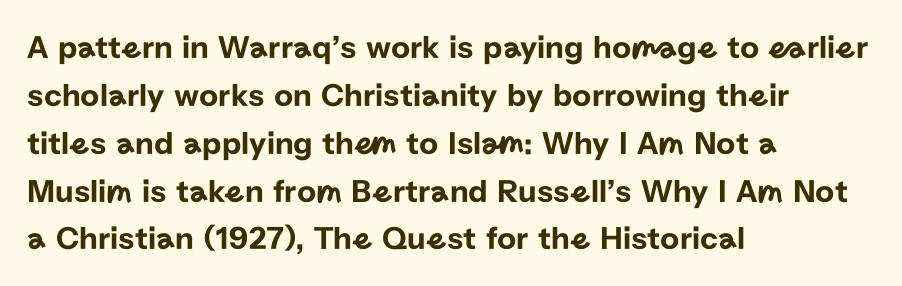
Q: Is the text italic (slanted)? A: No, it is upright.
Q: Is the typeface a serif or a sans-serif typeface? A: Sans-serif.
Q: Is the text underlined? A: No.
Q: How is the paragraph aligned? A: Left-aligned.
Q: Is the spacing between letters normal or unusually wide? A: Normal.
Q: Is the spacing between lines tight, normal or loose? A: Normal.
Q: Width (condensed, normal, or wide)? A: Normal.
Q: Stroke contrast? A: Low.
Q: x-height? A: Medium.
Q: Monospaced? A: No.
